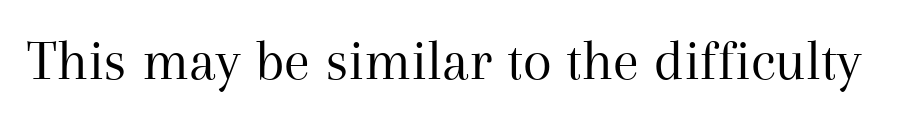
The image shows 59 px regular-weight serif type, upright; set normal letter spacing, not underlined; medium stroke contrast and a medium x-height.
